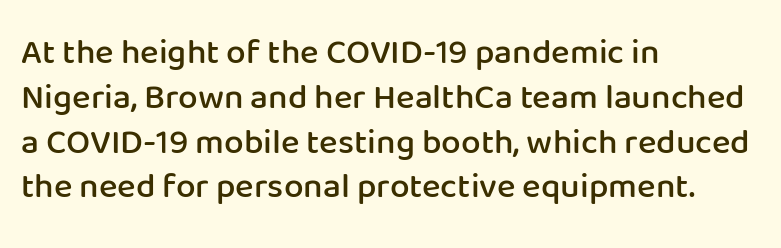
{"serif": "no", "italic": "no", "bold": "semi", "weight": "semibold", "width": "normal", "stroke_contrast": "low", "x_height": "medium", "monospaced": "no", "underline": "no", "align": "left", "line_spacing": "normal", "line_spacing_ratio": 1.28, "letter_spacing": "normal", "letter_spacing_em": 0.0, "glyph_px": 35}
